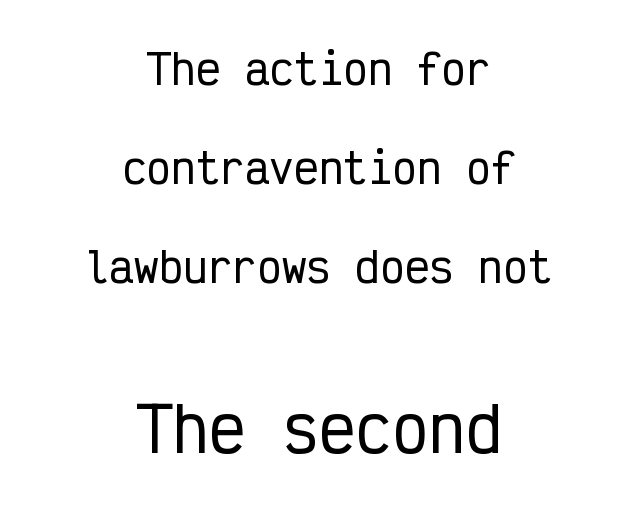
{"serif": "no", "italic": "no", "width": "condensed", "stroke_contrast": "low", "x_height": "medium", "monospaced": "yes", "underline": "no", "align": "center", "line_spacing": "loose", "line_spacing_ratio": 2.42, "letter_spacing": "normal", "letter_spacing_em": 0.0, "larger_block": "second", "size_ratio": 1.49, "glyph_px": 61}
